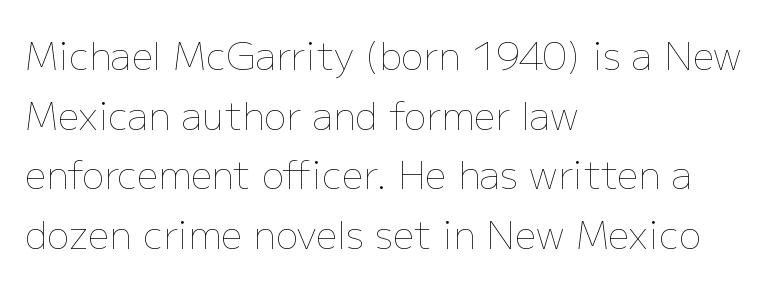
The setting favours the left margin, as ordinary paragraphs usually do. Heft: none added — not bold. No word sits above an underline. Does the leading feel generous? No, just average.
